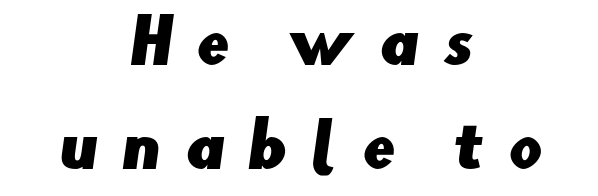
{"serif": "no", "width": "normal", "stroke_contrast": "low", "x_height": "small", "monospaced": "no", "underline": "no", "align": "center", "line_spacing_ratio": 1.76, "letter_spacing": "wide", "letter_spacing_em": 0.41, "glyph_px": 59}
